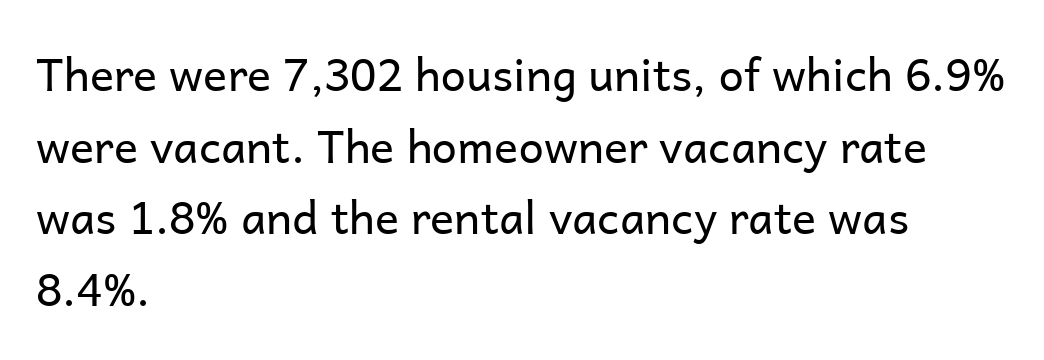
{"serif": "no", "italic": "no", "bold": "no", "weight": "regular", "width": "normal", "stroke_contrast": "low", "x_height": "medium", "monospaced": "no", "underline": "no", "align": "left", "line_spacing": "normal", "line_spacing_ratio": 1.59, "letter_spacing": "normal", "letter_spacing_em": 0.0, "glyph_px": 45}
